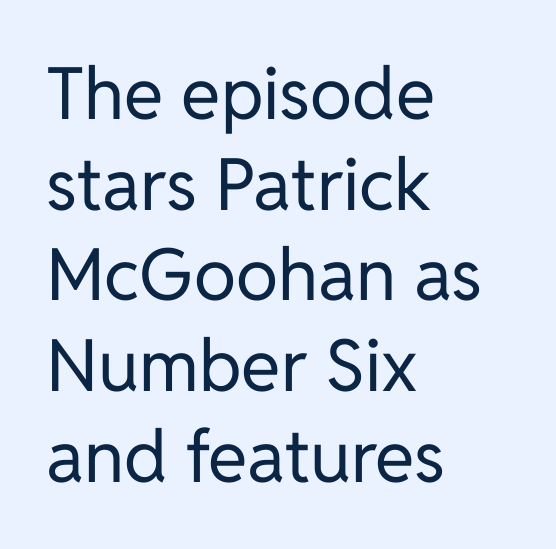
{"serif": "no", "italic": "no", "bold": "no", "weight": "regular", "width": "normal", "stroke_contrast": "low", "x_height": "medium", "monospaced": "no", "underline": "no", "align": "left", "line_spacing": "normal", "line_spacing_ratio": 1.26, "letter_spacing": "normal", "letter_spacing_em": 0.0, "glyph_px": 72}
